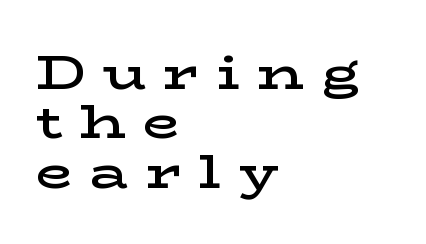
Q: Is the text bold? A: Semi-bold.
Q: Is the text italic (slanted)? A: No, it is upright.
Q: Is the typeface a serif or a sans-serif typeface? A: Serif.
Q: Is the text underlined? A: No.
Q: How is the paragraph aligned? A: Left-aligned.
Q: Is the spacing between letters normal or unusually wide? A: Unusually wide.
Q: Is the spacing between lines tight, normal or loose? A: Tight.
Q: Width (condensed, normal, or wide)? A: Wide.
Q: Stroke contrast? A: Low.
Q: x-height? A: Medium.
Q: Monospaced? A: No.
